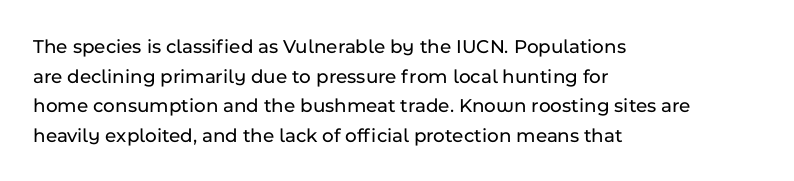
{"italic": "no", "underline": "no", "align": "left", "line_spacing": "normal", "line_spacing_ratio": 1.48, "letter_spacing": "normal", "letter_spacing_em": 0.0, "glyph_px": 20}
